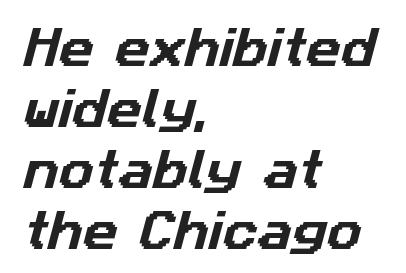
The image shows 43 px sans-serif type; set left-aligned, normal line spacing (1.42x), normal letter spacing, not underlined; low stroke contrast and a medium x-height.
